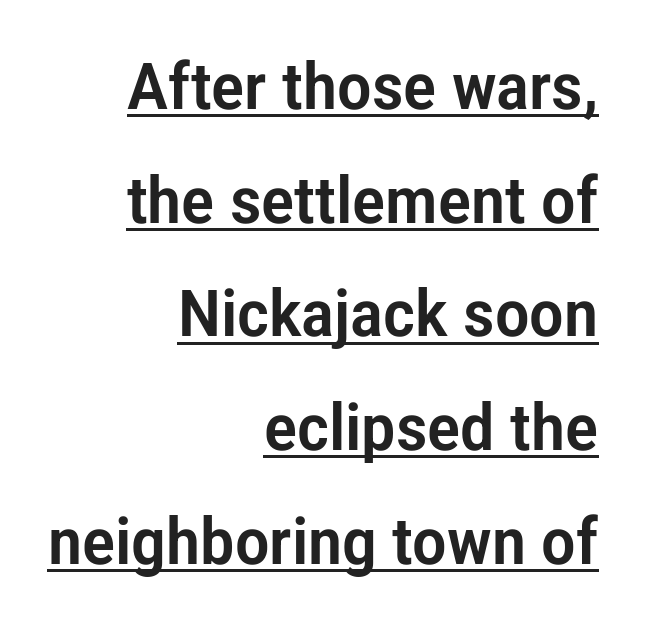
The image shows 65 px condensed sans-serif type, upright; set right-aligned, line spacing 1.75x, normal letter spacing, underlined; low stroke contrast and a medium x-height.
